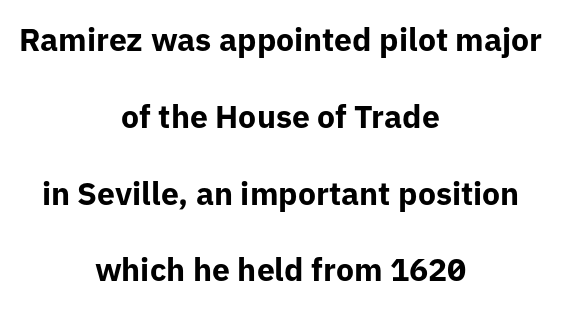
The image shows 32 px bold sans-serif type, upright; set centered, loose line spacing (2.4x), normal letter spacing, not underlined; low stroke contrast and a medium x-height.
